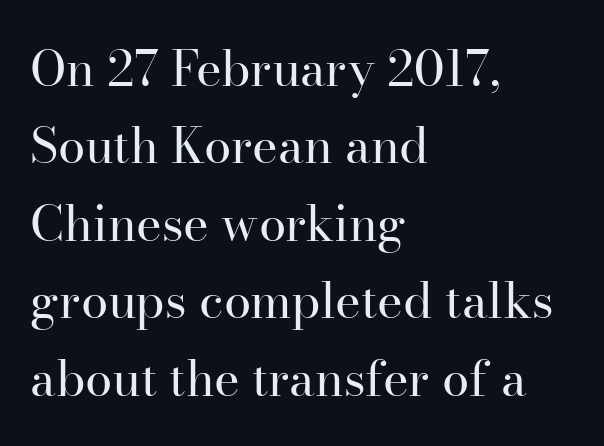
The image shows 49 px regular-weight serif type, upright; set left-aligned, normal line spacing (1.58x), normal letter spacing, not underlined; high stroke contrast and a small x-height.
